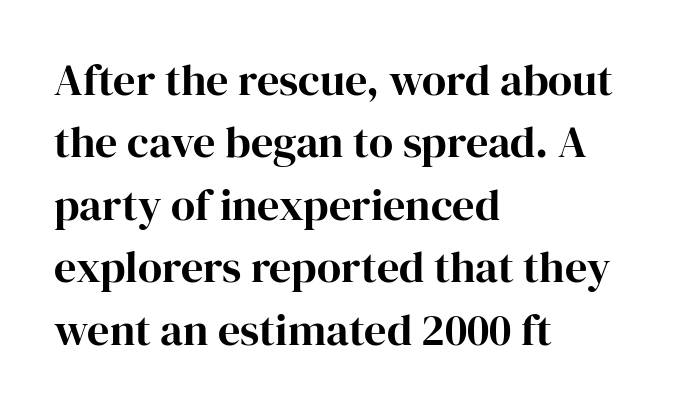
The image shows 44 px serif type, upright; set left-aligned, normal line spacing (1.42x), normal letter spacing, not underlined; high stroke contrast and a medium x-height.
